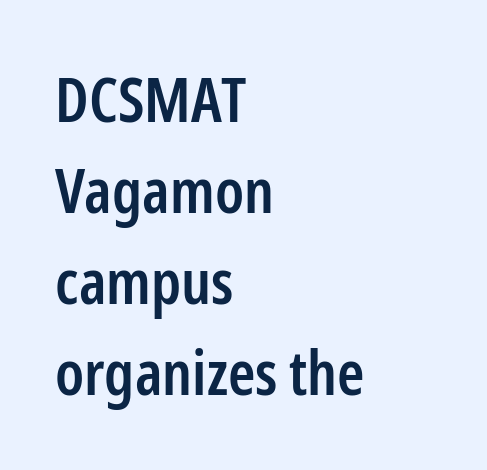
{"serif": "no", "italic": "no", "bold": "semi", "weight": "semibold", "width": "condensed", "stroke_contrast": "low", "x_height": "medium", "monospaced": "no", "underline": "no", "align": "left", "line_spacing": "normal", "line_spacing_ratio": 1.47, "letter_spacing": "normal", "letter_spacing_em": 0.0, "glyph_px": 62}
